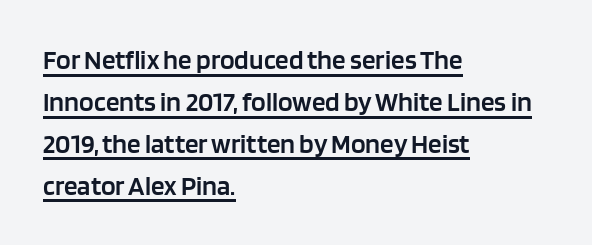
Q: Is the text bold? A: Semi-bold.
Q: Is the text italic (slanted)? A: No, it is upright.
Q: Is the text underlined? A: Yes.
Q: How is the paragraph aligned? A: Left-aligned.
Q: Is the spacing between letters normal or unusually wide? A: Normal.
Q: Is the spacing between lines tight, normal or loose? A: Normal.
